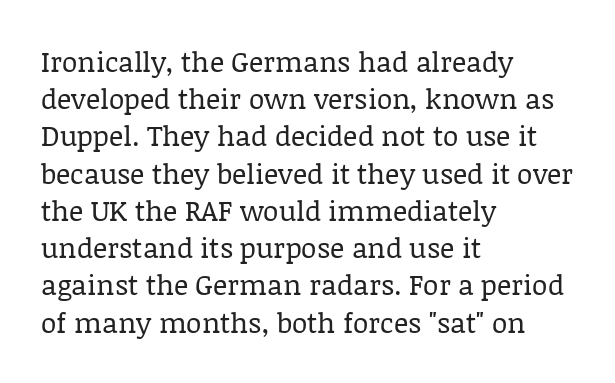
The image shows 28 px regular-weight serif type, upright; set left-aligned, normal line spacing (1.33x), normal letter spacing, not underlined; low stroke contrast and a large x-height.
